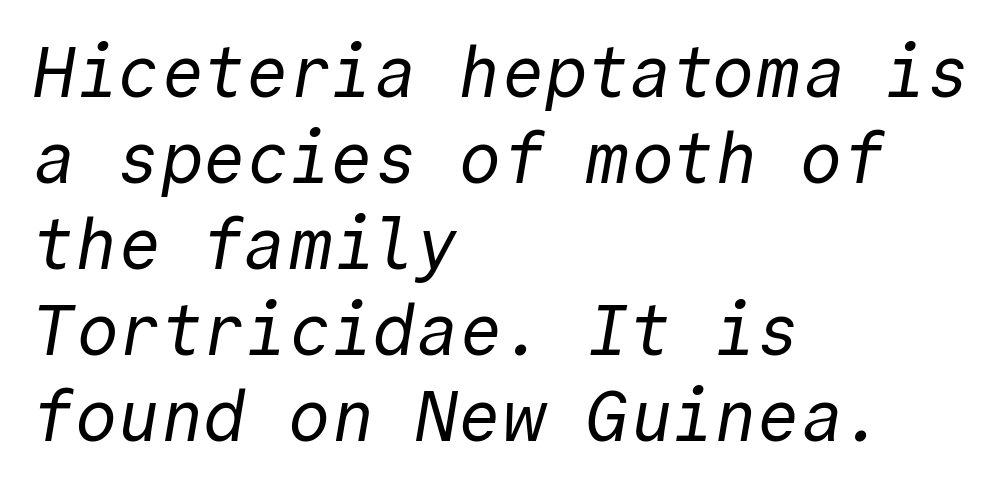
The image shows 71 px regular-weight sans-serif type, monospaced; set left-aligned, line spacing 1.21x, normal letter spacing, not underlined; a medium x-height.
